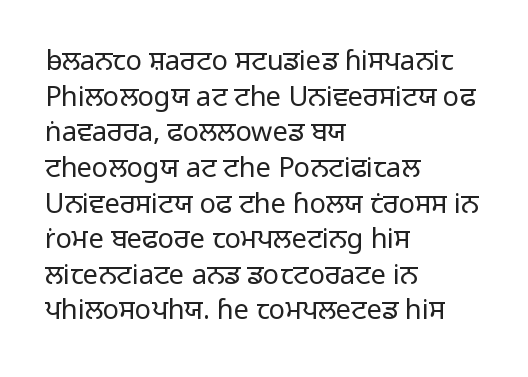
The image shows 27 px text type, upright; set left-aligned, normal line spacing (1.32x), normal letter spacing, not underlined.
